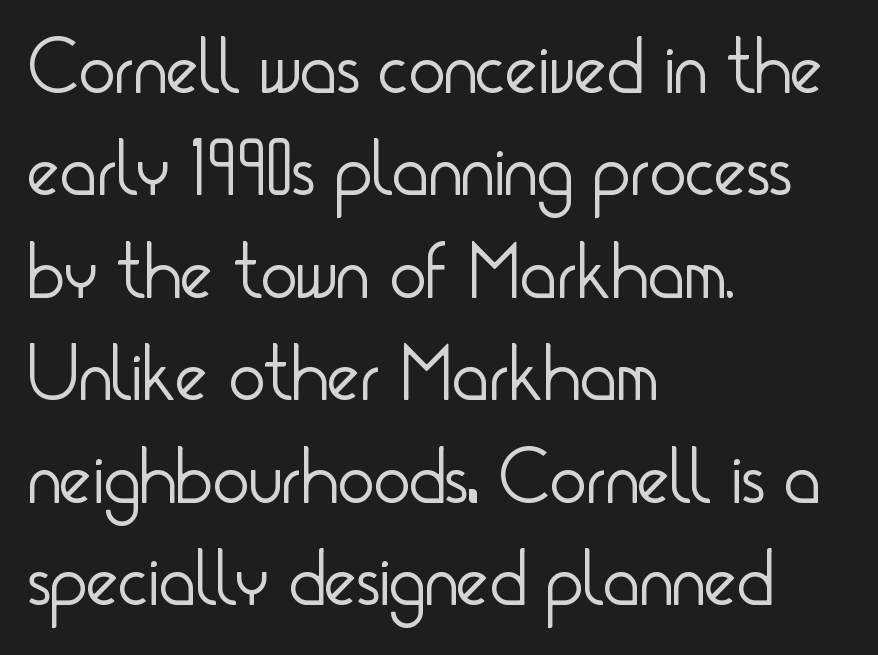
{"serif": "no", "italic": "no", "bold": "no", "weight": "light", "width": "condensed", "stroke_contrast": "low", "x_height": "small", "monospaced": "no", "underline": "no", "align": "left", "line_spacing": "normal", "line_spacing_ratio": 1.33, "letter_spacing": "normal", "letter_spacing_em": 0.0, "glyph_px": 77}
